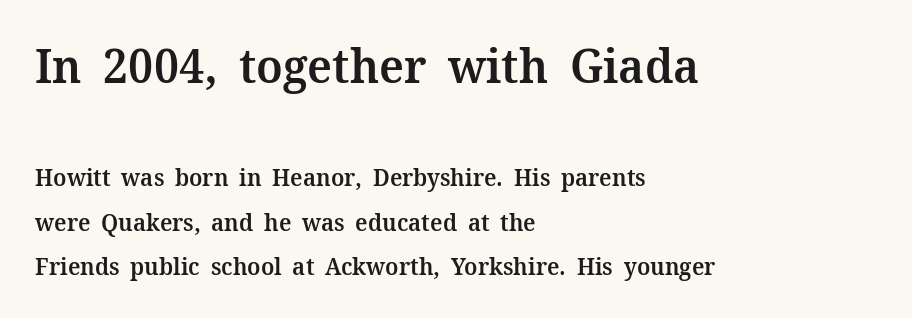
The image shows 48 px semibold serif type, upright; set left-aligned, line spacing 1.85x, normal letter spacing, not underlined; the first (top) block is 2.0x larger; medium stroke contrast and a medium x-height.
